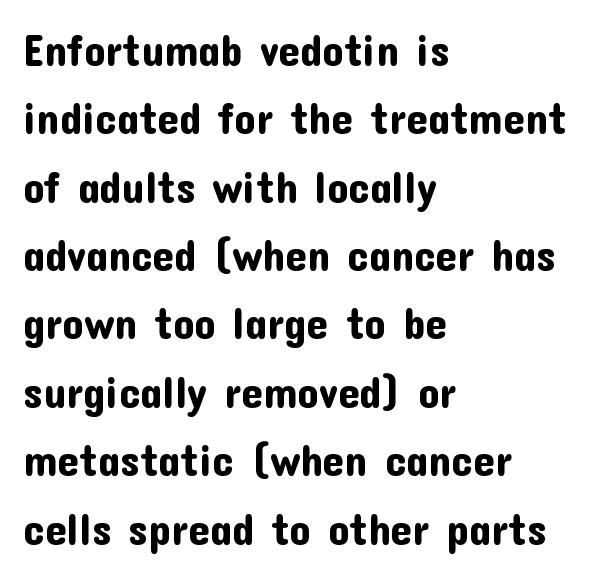
The image shows 43 px sans-serif type, upright; set left-aligned, normal line spacing (1.59x), normal letter spacing, not underlined; low stroke contrast and a medium x-height.
